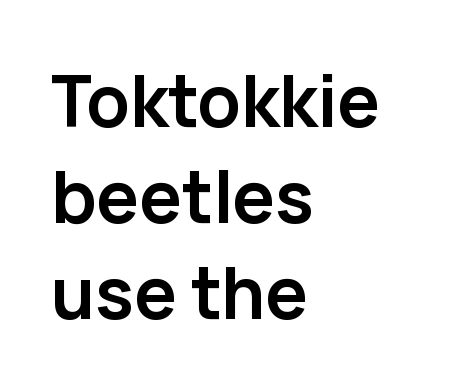
Honestly, the row spacing looks completely unremarkable. Ordinary non-slanted type is in use. This rendering features lettering with no underline. Observe the absence of serifs on each vertical stroke in this sample.
